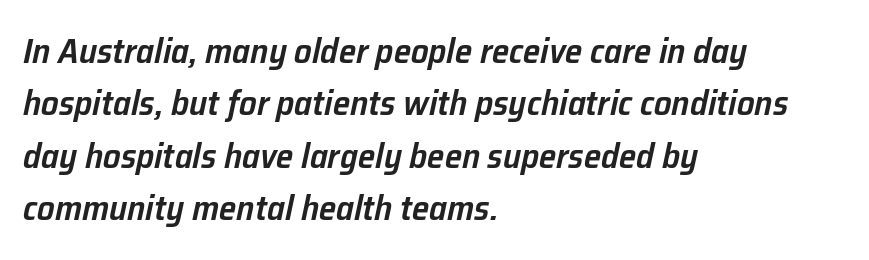
{"italic": "yes", "lean": "right", "slant_degrees": 12, "bold": "semi", "weight": "semibold", "width": "normal", "stroke_contrast": "low", "x_height": "medium", "monospaced": "no", "underline": "no", "align": "left", "line_spacing": "normal", "line_spacing_ratio": 1.5, "letter_spacing": "normal", "letter_spacing_em": 0.0, "glyph_px": 35}
